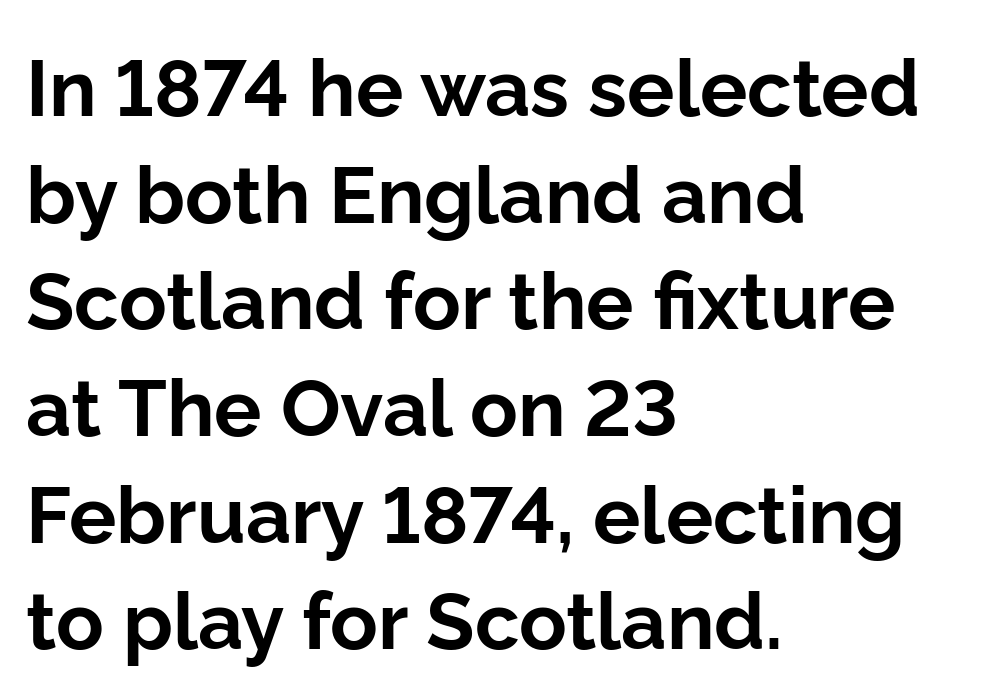
{"serif": "no", "italic": "no", "bold": "yes", "weight": "bold", "width": "normal", "stroke_contrast": "low", "x_height": "medium", "monospaced": "no", "underline": "no", "align": "left", "line_spacing": "normal", "line_spacing_ratio": 1.35, "letter_spacing": "normal", "letter_spacing_em": 0.0, "glyph_px": 79}
